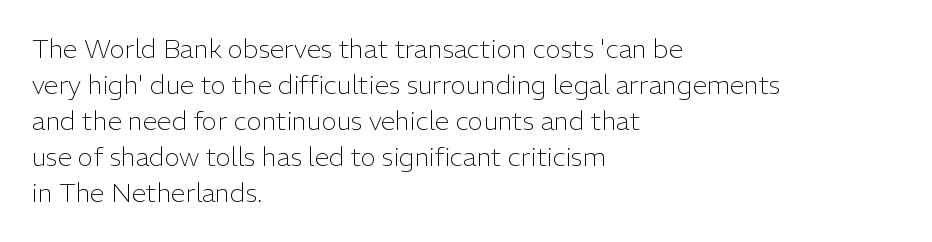
{"italic": "no", "bold": "no", "underline": "no", "align": "left", "line_spacing": "normal", "line_spacing_ratio": 1.38, "letter_spacing": "normal", "letter_spacing_em": 0.0, "glyph_px": 26}
